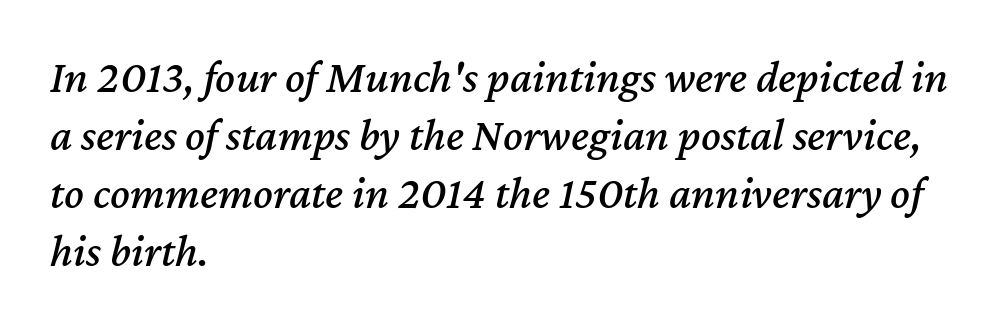
The image shows 46 px text type, italic (leaning right); set left-aligned, normal line spacing (1.26x), normal letter spacing, not underlined; medium stroke contrast and a medium x-height.
